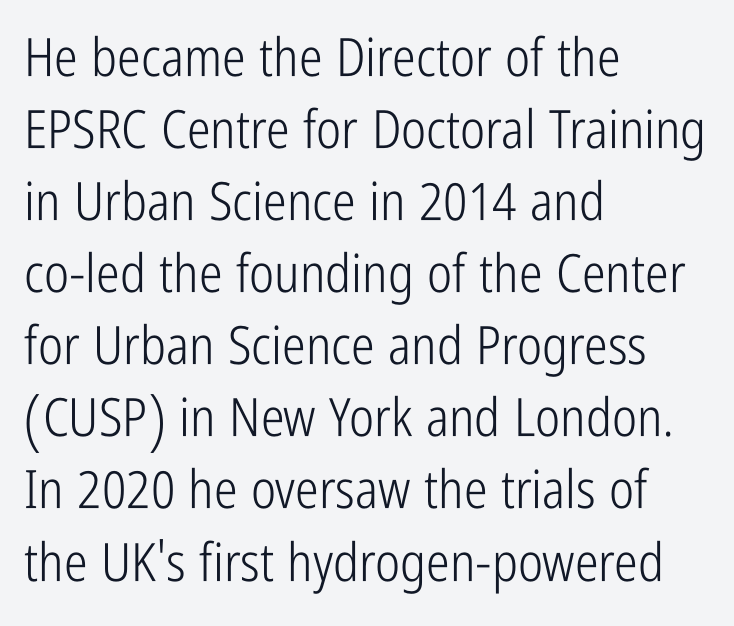
The image shows 53 px light, condensed sans-serif type, upright; set left-aligned, normal line spacing (1.36x), normal letter spacing, not underlined; low stroke contrast and a medium x-height.
